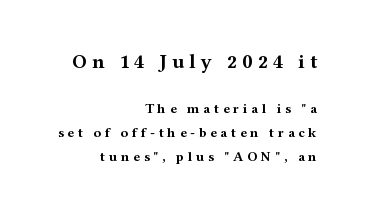
Q: Is the text bold? A: Yes.
Q: Is the text italic (slanted)? A: No, it is upright.
Q: Is the text underlined? A: No.
Q: How is the paragraph aligned? A: Right-aligned.
Q: Is the spacing between letters normal or unusually wide? A: Unusually wide.
Q: Which block of text is set in a larger size, the first (top) or the second (bottom)? A: The first (top) one.
